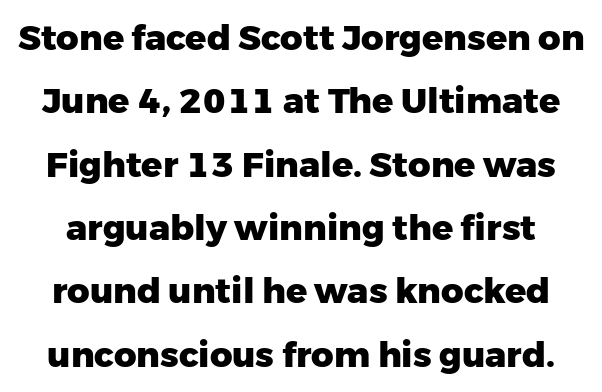
Q: Is the text bold? A: Yes.
Q: Is the text italic (slanted)? A: No, it is upright.
Q: Is the typeface a serif or a sans-serif typeface? A: Sans-serif.
Q: Is the text underlined? A: No.
Q: Is the spacing between letters normal or unusually wide? A: Normal.
Q: Width (condensed, normal, or wide)? A: Normal.
Q: Stroke contrast? A: Low.
Q: x-height? A: Medium.
Q: Monospaced? A: No.
